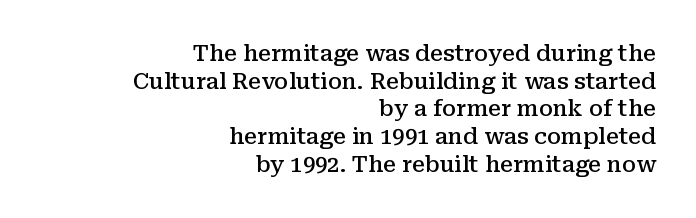
Q: Is the text bold? A: Semi-bold.
Q: Is the text italic (slanted)? A: No, it is upright.
Q: Is the text underlined? A: No.
Q: How is the paragraph aligned? A: Right-aligned.
Q: Is the spacing between letters normal or unusually wide? A: Normal.
Q: Is the spacing between lines tight, normal or loose? A: Normal.
